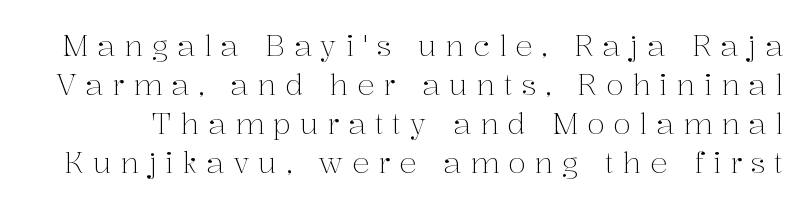
The image shows 29 px light serif type, upright; set normal line spacing (1.35x), unusually wide letter spacing (+0.3 em), not underlined; medium stroke contrast and a medium x-height.
